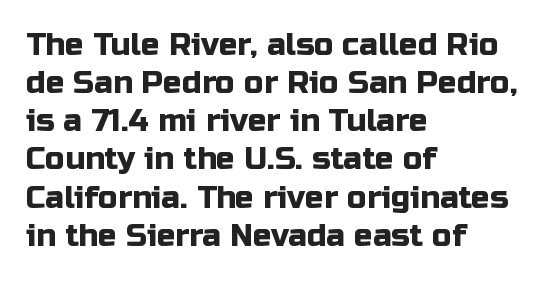
{"serif": "no", "italic": "no", "width": "normal", "stroke_contrast": "low", "x_height": "medium", "monospaced": "no", "underline": "no", "align": "left", "line_spacing_ratio": 1.23, "letter_spacing": "normal", "letter_spacing_em": 0.0, "glyph_px": 31}
